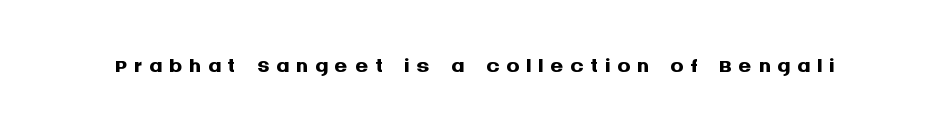
{"serif": "no", "italic": "no", "bold": "yes", "weight": "semibold", "width": "normal", "stroke_contrast": "medium", "x_height": "large", "monospaced": "no", "underline": "no", "glyph_px": 33}
